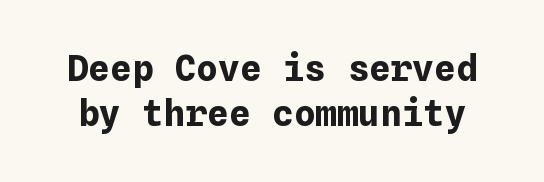
Short note: letters normally spaced. The zone under the glyphs is completely vacant. In terms of leading, this rendering sits right in the middle. The axis of the letterforms is exactly vertical.
